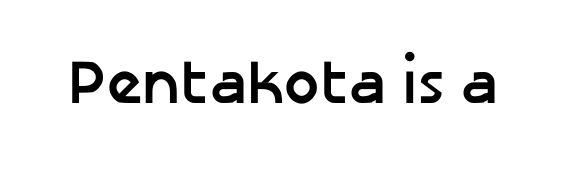
The image shows 62 px semibold sans-serif type, upright; set normal letter spacing, not underlined; low stroke contrast and a medium x-height.
